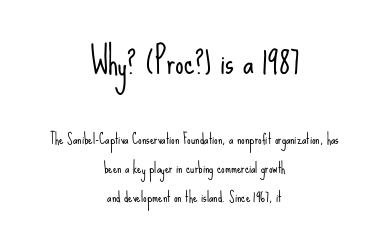
Q: Is the text bold? A: No.
Q: Is the text italic (slanted)? A: No, it is upright.
Q: Is the typeface a serif or a sans-serif typeface? A: Sans-serif.
Q: Is the text underlined? A: No.
Q: How is the paragraph aligned? A: Centered.
Q: Is the spacing between letters normal or unusually wide? A: Normal.
Q: Is the spacing between lines tight, normal or loose? A: Loose.
Q: Which block of text is set in a larger size, the first (top) or the second (bottom)? A: The first (top) one.
Q: Width (condensed, normal, or wide)? A: Condensed.
Q: Stroke contrast? A: Low.
Q: x-height? A: Small.
Q: Monospaced? A: No.
